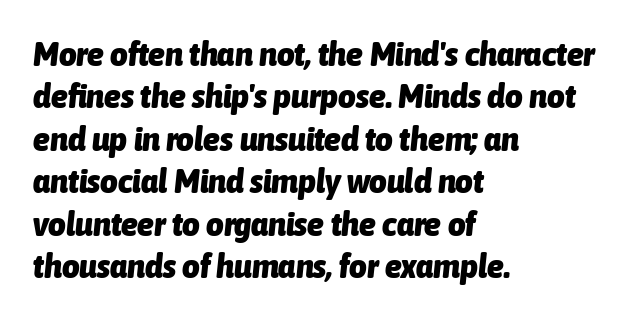
{"italic": "yes", "lean": "right", "slant_degrees": 6, "bold": "yes", "weight": "heavy", "width": "condensed", "stroke_contrast": "low", "x_height": "medium", "monospaced": "no", "underline": "no", "align": "left", "line_spacing": "normal", "line_spacing_ratio": 1.25, "letter_spacing": "normal", "letter_spacing_em": 0.0, "glyph_px": 34}
